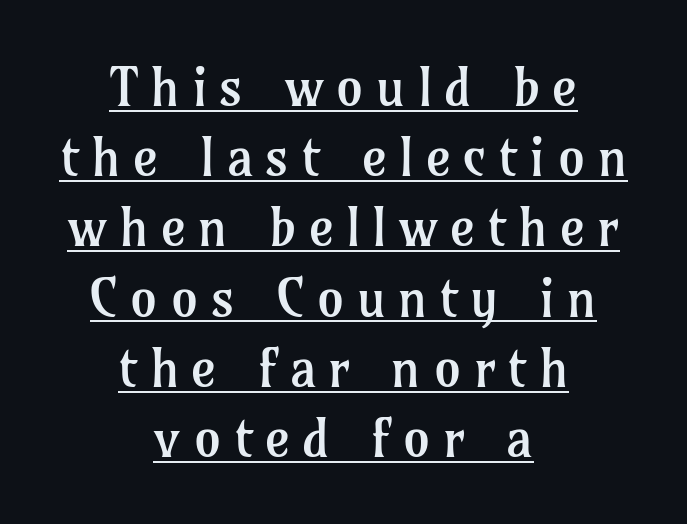
Does the type have serifs? Yes, each stem ends in a small foot. Italic? Not at all — the glyphs are vertical. The font sits on the lighter half of the weight spectrum, regular included. The paragraph has two soft edges and a firm central axis.
